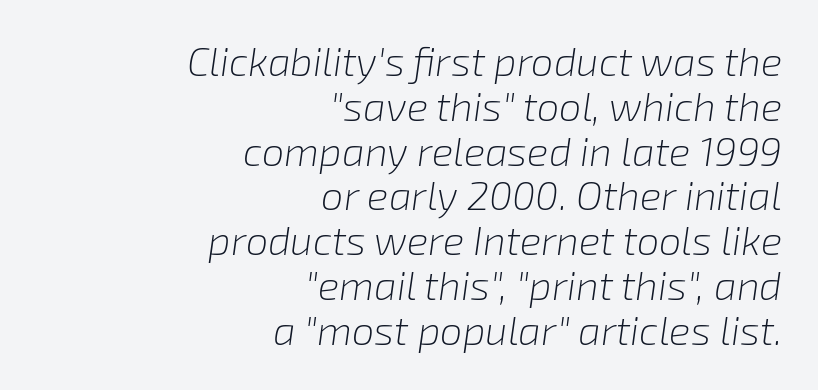
Q: Is the text bold? A: No.
Q: Is the text italic (slanted)? A: Yes, it leans right by about 8 degrees.
Q: Is the text underlined? A: No.
Q: How is the paragraph aligned? A: Right-aligned.
Q: Is the spacing between letters normal or unusually wide? A: Normal.
Q: Is the spacing between lines tight, normal or loose? A: Tight.
Q: Width (condensed, normal, or wide)? A: Normal.
Q: Stroke contrast? A: Low.
Q: x-height? A: Medium.
Q: Monospaced? A: No.
